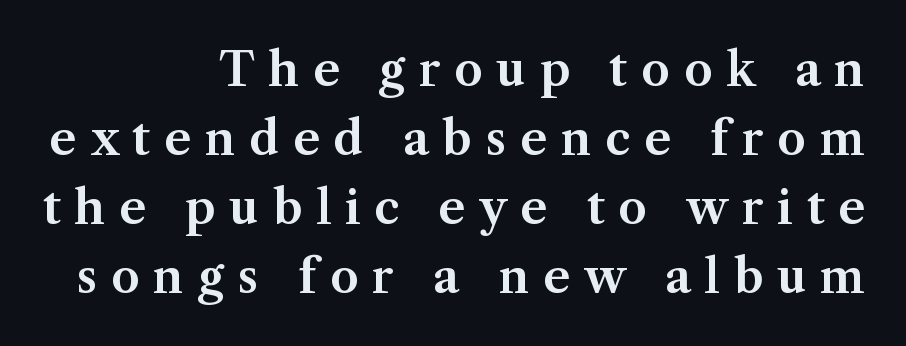
Q: Is the text italic (slanted)? A: No, it is upright.
Q: Is the typeface a serif or a sans-serif typeface? A: Serif.
Q: Is the text underlined? A: No.
Q: How is the paragraph aligned? A: Right-aligned.
Q: Is the spacing between letters normal or unusually wide? A: Unusually wide.
Q: Is the spacing between lines tight, normal or loose? A: Normal.
Q: Width (condensed, normal, or wide)? A: Normal.
Q: Stroke contrast? A: Medium.
Q: x-height? A: Medium.
Q: Monospaced? A: No.
